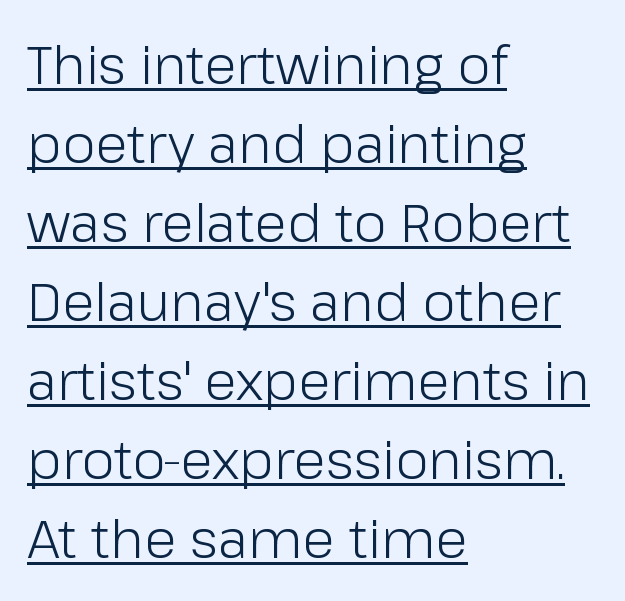
Q: Is the text bold? A: No.
Q: Is the text italic (slanted)? A: No, it is upright.
Q: Is the typeface a serif or a sans-serif typeface? A: Sans-serif.
Q: Is the text underlined? A: Yes.
Q: How is the paragraph aligned? A: Left-aligned.
Q: Is the spacing between letters normal or unusually wide? A: Normal.
Q: Is the spacing between lines tight, normal or loose? A: Normal.
Q: Width (condensed, normal, or wide)? A: Normal.
Q: Stroke contrast? A: Low.
Q: x-height? A: Medium.
Q: Monospaced? A: No.
